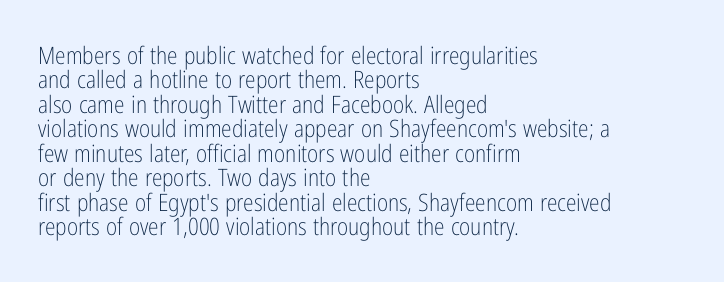
Q: Is the text bold? A: No.
Q: Is the text italic (slanted)? A: No, it is upright.
Q: Is the text underlined? A: No.
Q: How is the paragraph aligned? A: Left-aligned.
Q: Is the spacing between letters normal or unusually wide? A: Normal.
Q: Is the spacing between lines tight, normal or loose? A: Tight.
